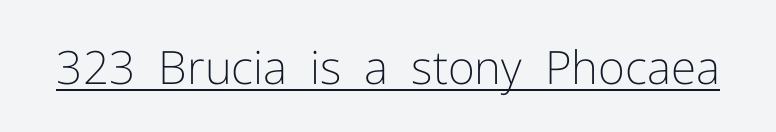
Q: Is the text bold? A: No.
Q: Is the text italic (slanted)? A: No, it is upright.
Q: Is the typeface a serif or a sans-serif typeface? A: Sans-serif.
Q: Is the text underlined? A: Yes.
Q: Is the spacing between letters normal or unusually wide? A: Normal.
Q: Width (condensed, normal, or wide)? A: Normal.
Q: Stroke contrast? A: Low.
Q: x-height? A: Medium.
Q: Monospaced? A: No.
